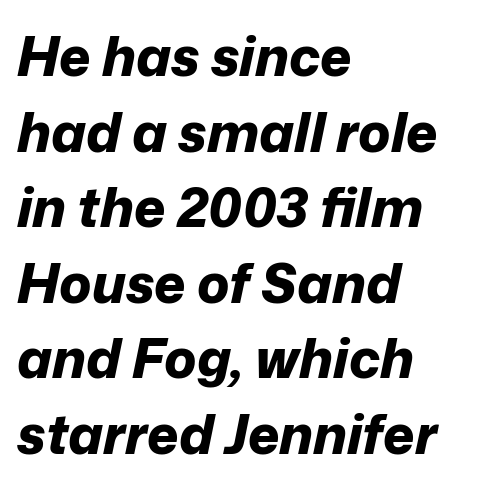
Q: Is the text bold? A: Yes.
Q: Is the text italic (slanted)? A: Yes, it leans right by about 12 degrees.
Q: Is the text underlined? A: No.
Q: How is the paragraph aligned? A: Left-aligned.
Q: Is the spacing between letters normal or unusually wide? A: Normal.
Q: Is the spacing between lines tight, normal or loose? A: Normal.
Q: Width (condensed, normal, or wide)? A: Normal.
Q: Stroke contrast? A: Low.
Q: x-height? A: Medium.
Q: Monospaced? A: No.
